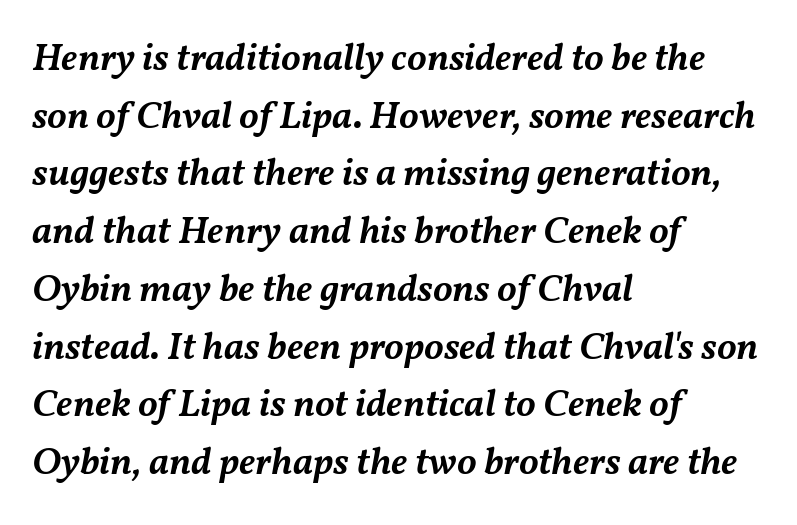
Character widths vary here, with narrow letters taking less room than wide ones. Nobody drew a line under any word here. The type is set solid horizontally, with unmodified tracking. These lines stack with their left ends in a neat column.
